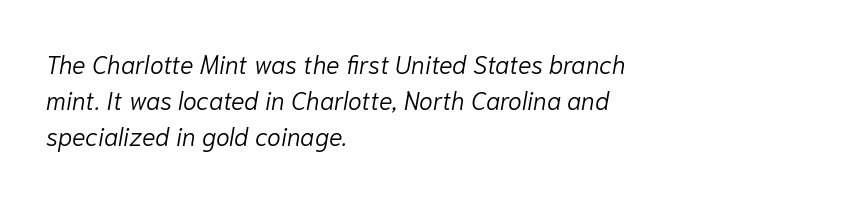
Slant detected: the letters are inclined. Successive baselines arrive at the customary interval. Underline: absent. These lines keep a tight, regular rhythm from letter to letter.
